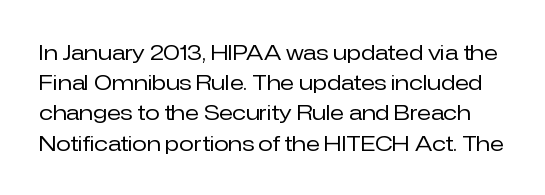
{"italic": "no", "bold": "no", "underline": "no", "line_spacing": "normal", "line_spacing_ratio": 1.44, "letter_spacing": "normal", "letter_spacing_em": 0.0, "glyph_px": 21}
